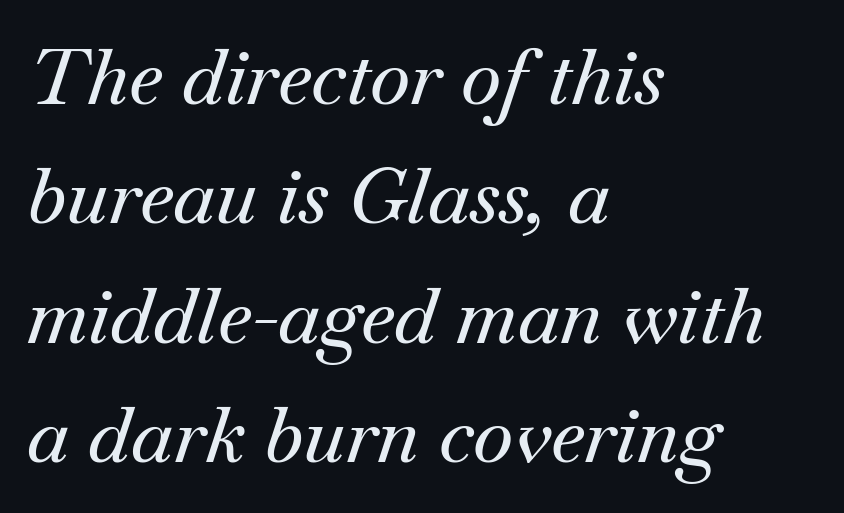
Q: Is the text italic (slanted)? A: Yes, it leans right by about 18 degrees.
Q: Is the typeface a serif or a sans-serif typeface? A: Serif.
Q: Is the text underlined? A: No.
Q: How is the paragraph aligned? A: Left-aligned.
Q: Is the spacing between letters normal or unusually wide? A: Normal.
Q: Is the spacing between lines tight, normal or loose? A: Normal.
Q: Width (condensed, normal, or wide)? A: Normal.
Q: Stroke contrast? A: Medium.
Q: x-height? A: Small.
Q: Monospaced? A: No.
